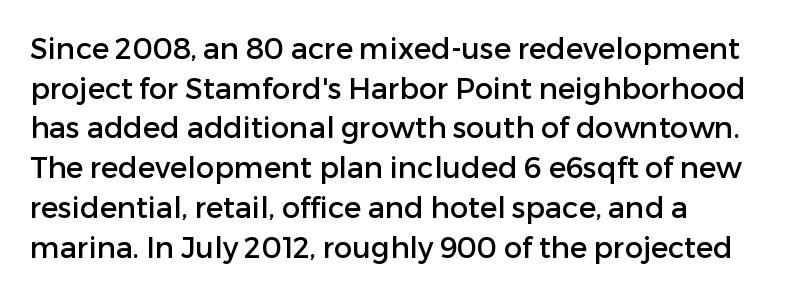
Rule under the text: the space is simply empty. Layout note: lines flush left. These lines were composed using upright roman letters. Do the characters align in a grid? No, the font is proportional. Note: no serifs on the glyphs.
